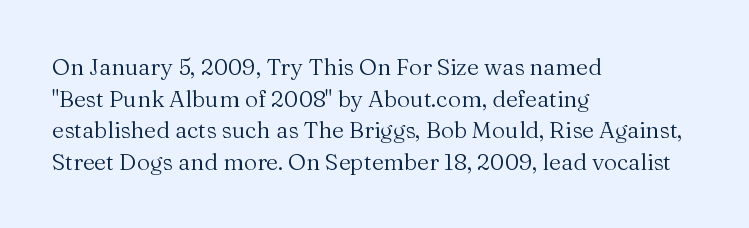
The image shows 23 px text type, upright; set left-aligned, normal line spacing (1.37x), normal letter spacing, not underlined.
